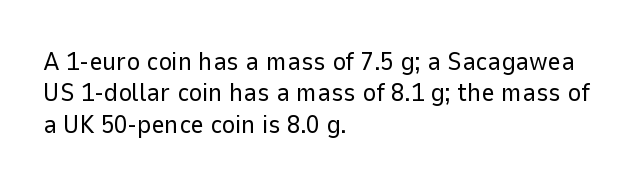
What stands out about the letter spacing? Nothing — it is the standard amount. The rendering anchors every line to the left-hand side. A light-to-regular cut is what we see here. Ordinary non-slanted type is in use.
